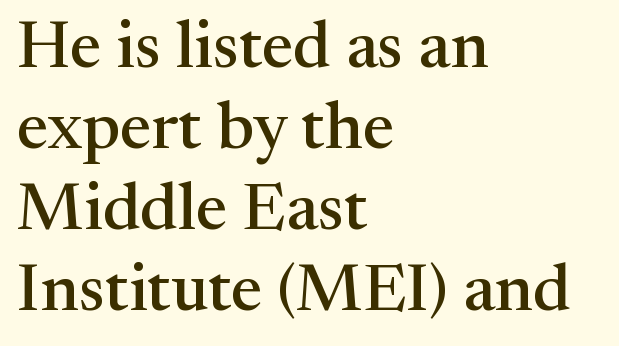
The typography opts for an upright posture over an oblique one. The gap between lines stays unmarked. Look at the bottom of the vertical strokes: they flare into serifs here. These lines keep a tight, regular rhythm from letter to letter. The letters advance in unequal steps, a hallmark of proportional type.
